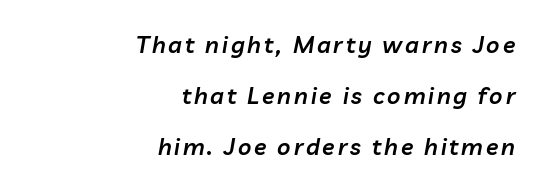
The image shows 23 px text type, italic (leaning right); set right-aligned, loose line spacing (2.21x), not underlined.
